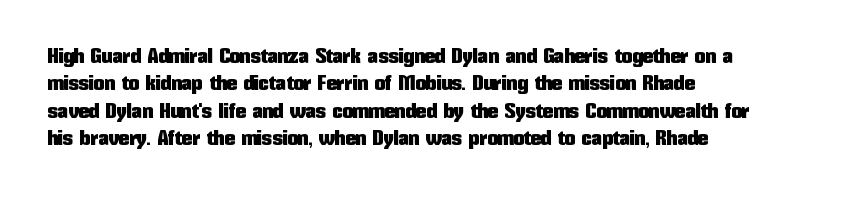
The image shows 21 px text type, upright; set left-aligned, normal line spacing (1.3x), normal letter spacing, not underlined.
